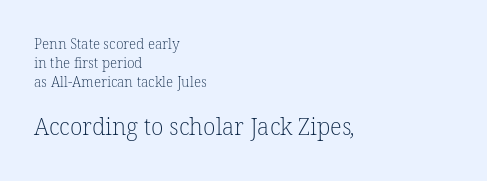
Q: Is the text bold? A: No.
Q: Is the text underlined? A: No.
Q: How is the paragraph aligned? A: Left-aligned.
Q: Is the spacing between letters normal or unusually wide? A: Normal.
Q: Is the spacing between lines tight, normal or loose? A: Normal.
Q: Which block of text is set in a larger size, the first (top) or the second (bottom)? A: The second (bottom) one.
